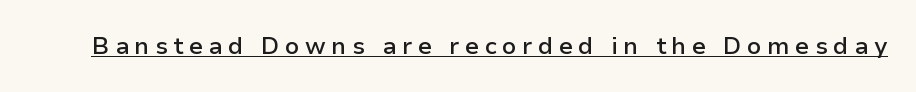
{"italic": "no", "bold": "semi", "underline": "yes", "letter_spacing": "wide", "letter_spacing_em": 0.22, "glyph_px": 24}
